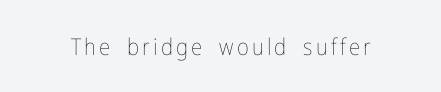
Honestly, there is no underline to notice here at all. This is roman type, the default non-slanted kind. Weight: not bold — regular or lighter.
